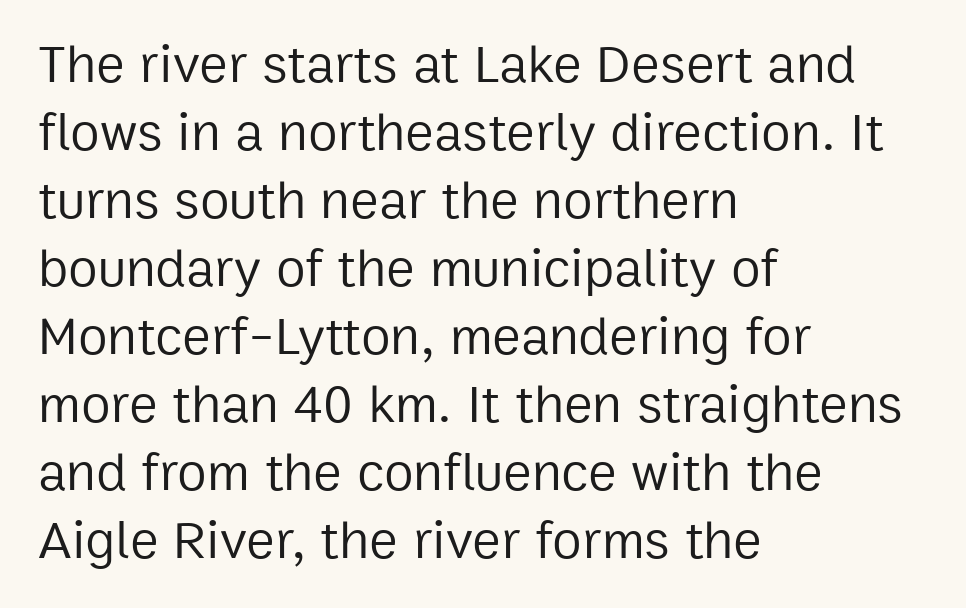
Q: Is the text bold? A: No.
Q: Is the text italic (slanted)? A: No, it is upright.
Q: Is the typeface a serif or a sans-serif typeface? A: Sans-serif.
Q: Is the text underlined? A: No.
Q: How is the paragraph aligned? A: Left-aligned.
Q: Is the spacing between letters normal or unusually wide? A: Normal.
Q: Is the spacing between lines tight, normal or loose? A: Normal.
Q: Width (condensed, normal, or wide)? A: Normal.
Q: Stroke contrast? A: Low.
Q: x-height? A: Medium.
Q: Monospaced? A: No.
